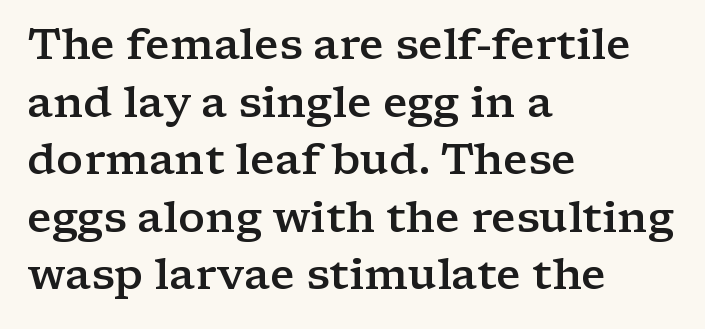
The image shows 43 px semibold, wide serif type, upright; set left-aligned, normal line spacing (1.34x), normal letter spacing, not underlined; low stroke contrast and a medium x-height.
